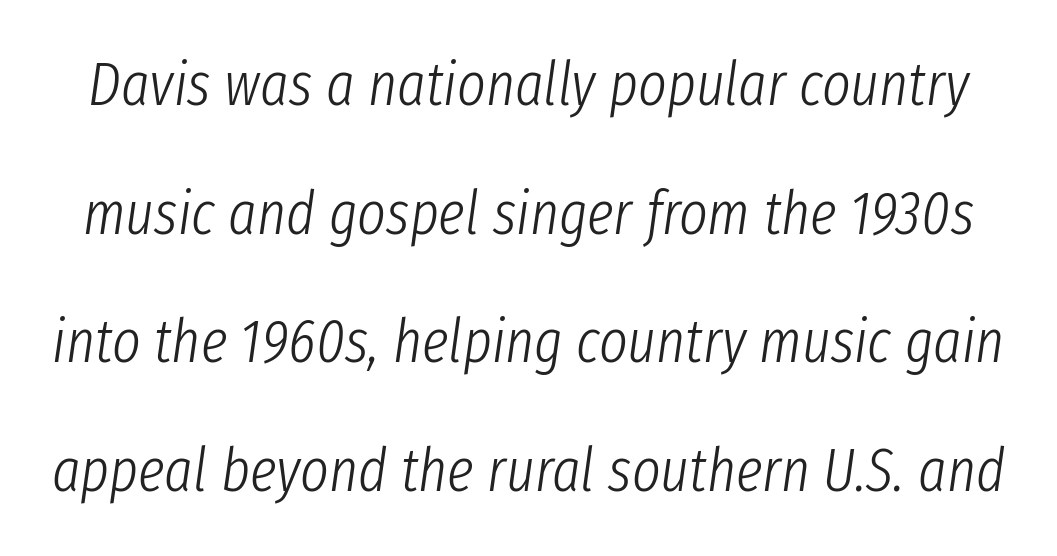
{"italic": "yes", "lean": "right", "slant_degrees": 8, "bold": "no", "weight": "light", "width": "condensed", "stroke_contrast": "low", "x_height": "medium", "monospaced": "no", "underline": "no", "line_spacing": "loose", "line_spacing_ratio": 2.11, "letter_spacing": "normal", "letter_spacing_em": 0.0, "glyph_px": 61}
